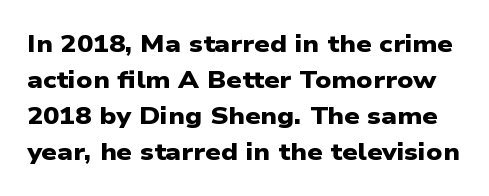
{"bold": "yes", "underline": "no", "line_spacing": "normal", "line_spacing_ratio": 1.5, "letter_spacing": "normal", "letter_spacing_em": 0.0, "glyph_px": 24}
